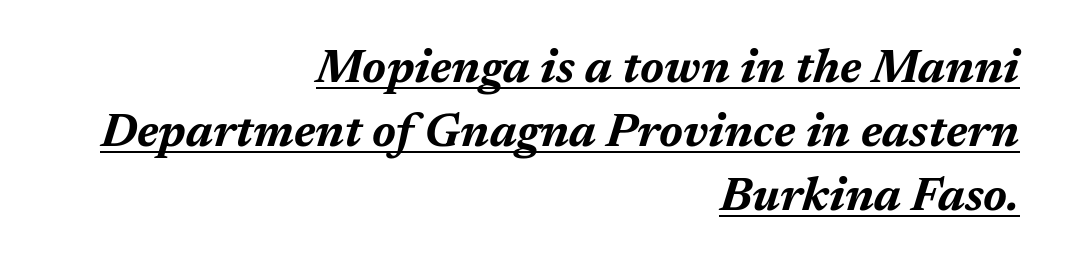
{"italic": "yes", "lean": "right", "slant_degrees": 17, "bold": "yes", "weight": "bold", "width": "normal", "stroke_contrast": "medium", "x_height": "medium", "monospaced": "no", "underline": "yes", "align": "right", "line_spacing": "normal", "line_spacing_ratio": 1.36, "letter_spacing": "normal", "letter_spacing_em": 0.0, "glyph_px": 47}
